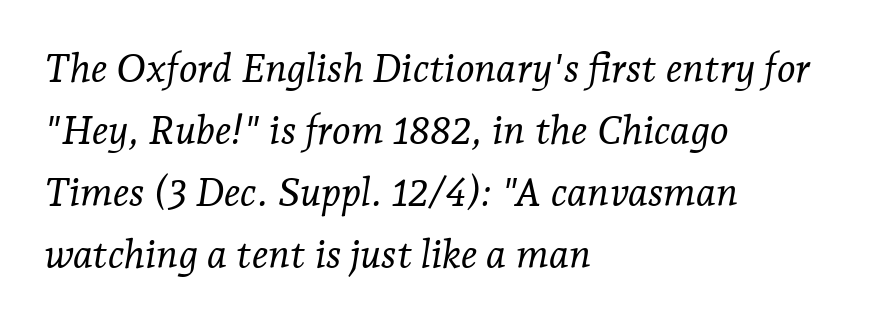
{"serif": "yes", "italic": "yes", "lean": "right", "slant_degrees": 7, "bold": "no", "weight": "light", "width": "normal", "stroke_contrast": "low", "x_height": "medium", "monospaced": "no", "underline": "no", "align": "left", "line_spacing": "normal", "line_spacing_ratio": 1.55, "letter_spacing": "normal", "letter_spacing_em": 0.0, "glyph_px": 40}
